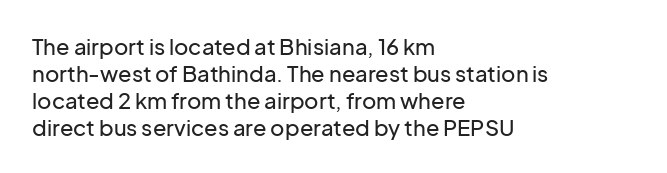
Is the block centered? No — it sits flush against the left margin. Beneath every word, the page is bare. What stands out about the letter spacing? Nothing — it is the standard amount. The lettering stays uniformly vertical, giving the passage a roman look.
